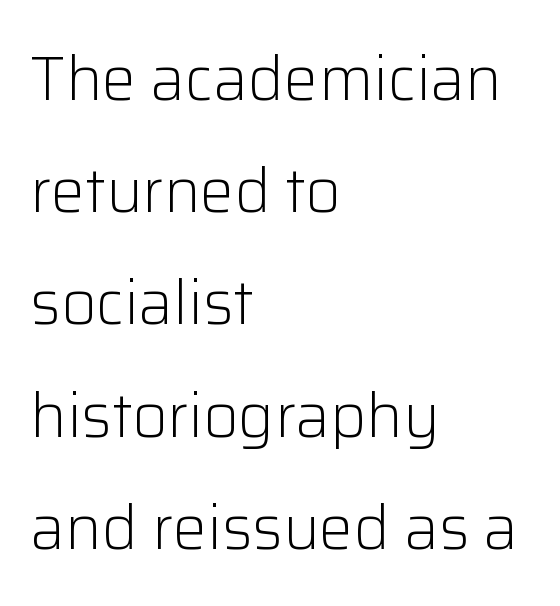
Q: Is the text bold? A: No.
Q: Is the text italic (slanted)? A: No, it is upright.
Q: Is the typeface a serif or a sans-serif typeface? A: Sans-serif.
Q: Is the text underlined? A: No.
Q: How is the paragraph aligned? A: Left-aligned.
Q: Is the spacing between letters normal or unusually wide? A: Normal.
Q: Width (condensed, normal, or wide)? A: Normal.
Q: Stroke contrast? A: Low.
Q: x-height? A: Medium.
Q: Monospaced? A: No.
